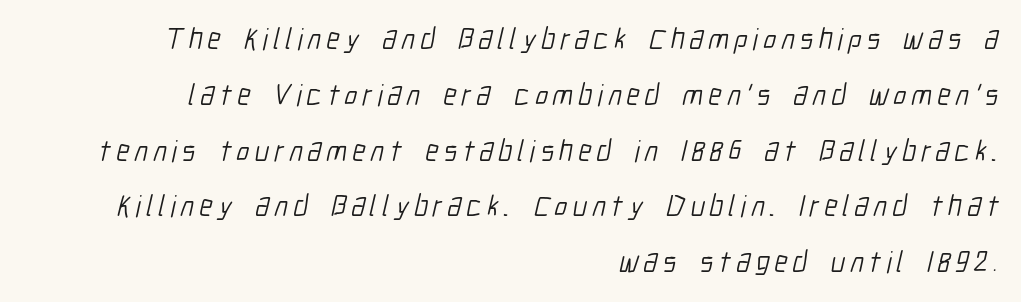
The weight tops out at a normal text grade. The face used here is proportionally spaced, like ordinary book or web type. The passage is arranged like a letterhead date or caption credit — flush right. Font category for this specimen: sans-serif.
